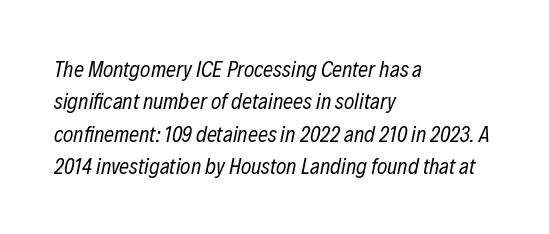
The image shows 22 px text type, italic (leaning right); set left-aligned, normal line spacing (1.47x), normal letter spacing, not underlined.
